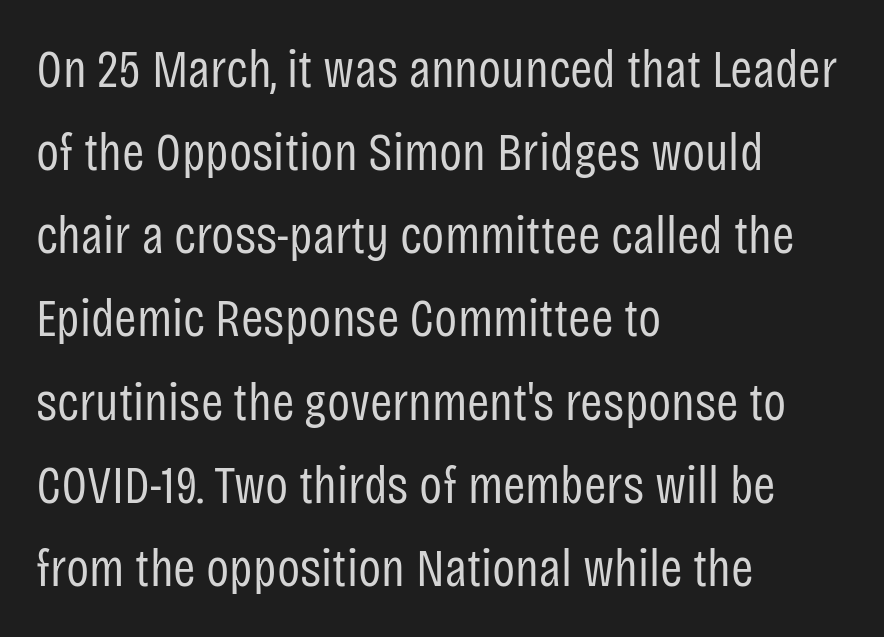
The image shows 54 px regular-weight, condensed sans-serif type, upright; set left-aligned, normal line spacing (1.54x), normal letter spacing, not underlined; low stroke contrast and a large x-height.
